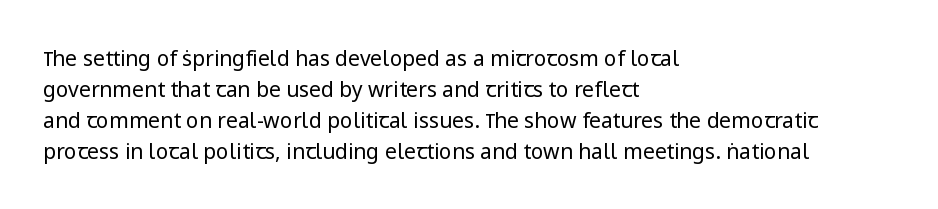
Q: Is the text bold? A: No.
Q: Is the text italic (slanted)? A: No, it is upright.
Q: Is the text underlined? A: No.
Q: How is the paragraph aligned? A: Left-aligned.
Q: Is the spacing between letters normal or unusually wide? A: Normal.
Q: Is the spacing between lines tight, normal or loose? A: Normal.
